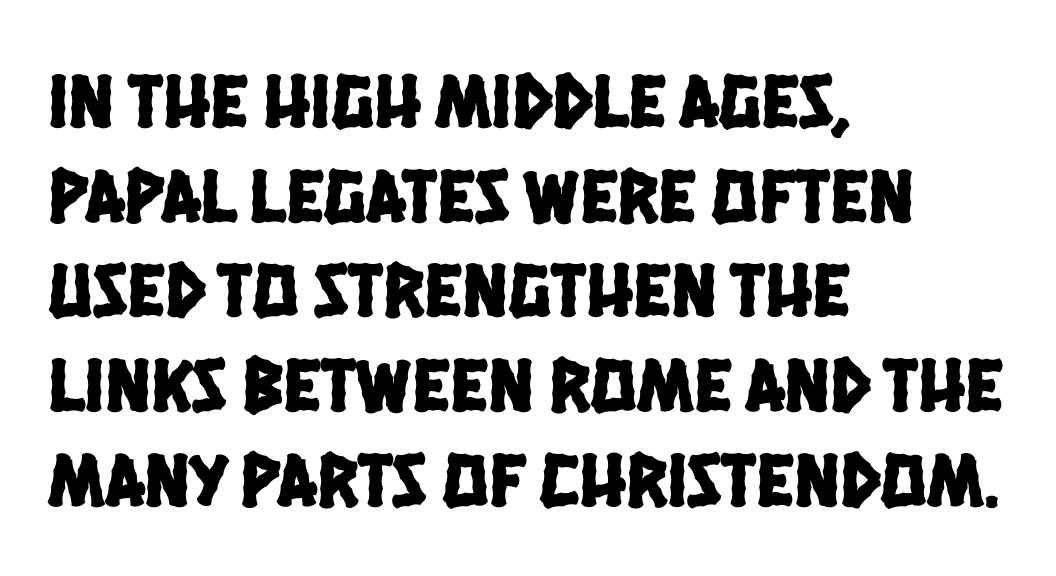
In terms of letterform style, serifs are entirely absent. Check under the words: just untouched page. Here the designer chose a conventional face with non-uniform glyph widths. The lines are quadded left. The type is set solid horizontally, with unmodified tracking.
